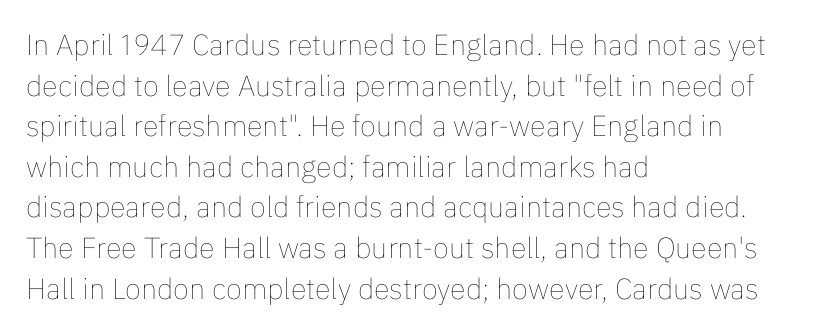
The image shows 29 px thin type, upright; set left-aligned, normal line spacing (1.4x), normal letter spacing, not underlined; low stroke contrast and a medium x-height.
